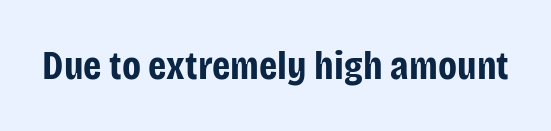
{"serif": "no", "italic": "no", "bold": "yes", "weight": "bold", "width": "condensed", "stroke_contrast": "low", "x_height": "large", "monospaced": "no", "underline": "no", "letter_spacing": "normal", "letter_spacing_em": 0.0, "glyph_px": 41}
